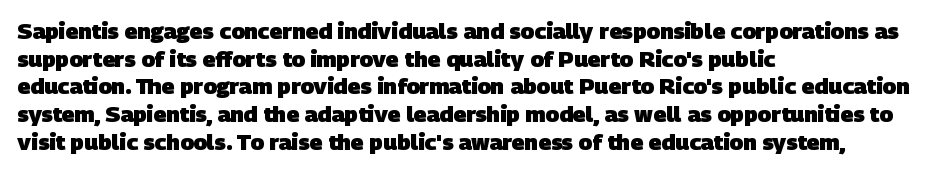
Q: Is the text bold? A: Yes.
Q: Is the text underlined? A: No.
Q: How is the paragraph aligned? A: Left-aligned.
Q: Is the spacing between letters normal or unusually wide? A: Normal.
Q: Is the spacing between lines tight, normal or loose? A: Normal.
